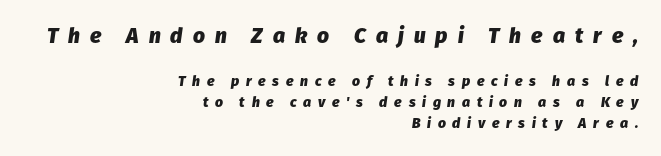
Q: Is the text bold? A: Yes.
Q: Is the text italic (slanted)? A: Yes, it leans right by about 8 degrees.
Q: Is the text underlined? A: No.
Q: How is the paragraph aligned? A: Right-aligned.
Q: Is the spacing between letters normal or unusually wide? A: Unusually wide.
Q: Is the spacing between lines tight, normal or loose? A: Normal.
Q: Which block of text is set in a larger size, the first (top) or the second (bottom)? A: The first (top) one.
